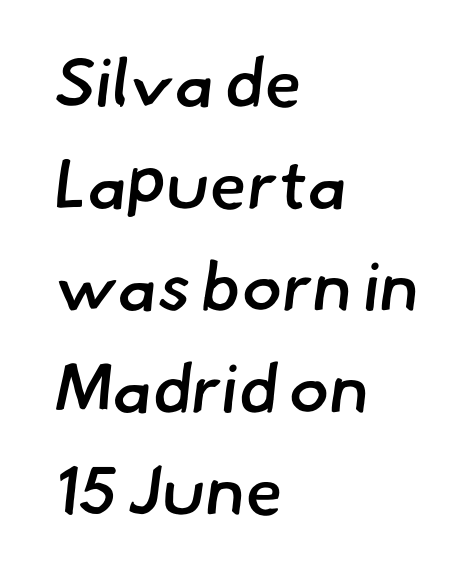
{"serif": "no", "bold": "semi", "weight": "semibold", "width": "normal", "stroke_contrast": "low", "x_height": "small", "monospaced": "no", "underline": "no", "align": "left", "line_spacing": "normal", "line_spacing_ratio": 1.5, "letter_spacing": "normal", "letter_spacing_em": 0.0, "glyph_px": 68}
